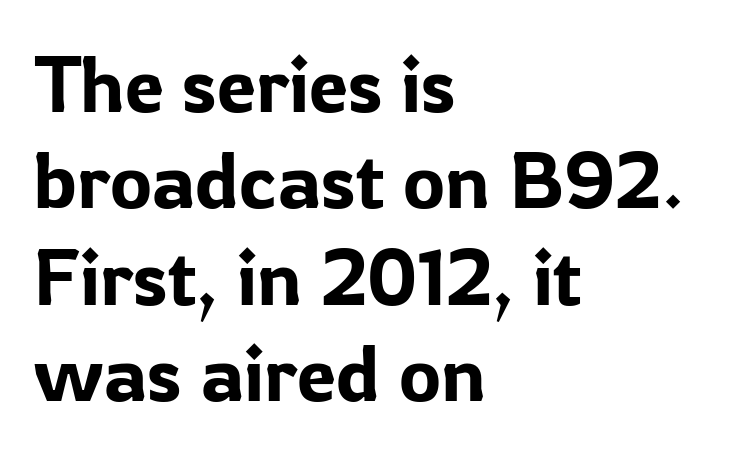
Q: Is the text italic (slanted)? A: No, it is upright.
Q: Is the typeface a serif or a sans-serif typeface? A: Sans-serif.
Q: Is the text underlined? A: No.
Q: How is the paragraph aligned? A: Left-aligned.
Q: Is the spacing between letters normal or unusually wide? A: Normal.
Q: Width (condensed, normal, or wide)? A: Normal.
Q: Stroke contrast? A: Low.
Q: x-height? A: Medium.
Q: Monospaced? A: No.
